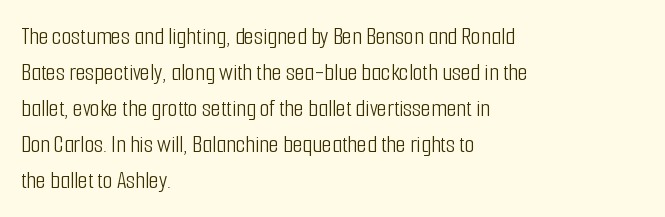
The image shows 25 px text type, upright; set left-aligned, normal line spacing (1.44x), normal letter spacing, not underlined.
